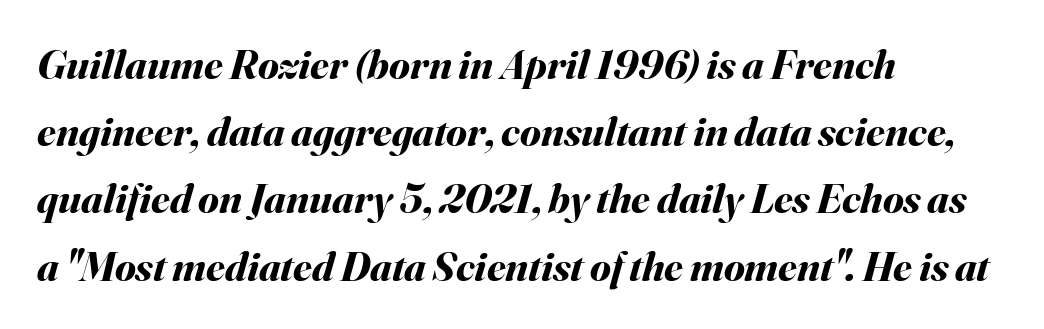
{"italic": "yes", "lean": "right", "slant_degrees": 16, "bold": "yes", "weight": "bold", "width": "normal", "stroke_contrast": "medium", "x_height": "small", "monospaced": "no", "underline": "no", "align": "left", "line_spacing": "normal", "line_spacing_ratio": 1.6, "letter_spacing": "normal", "letter_spacing_em": 0.0, "glyph_px": 42}
